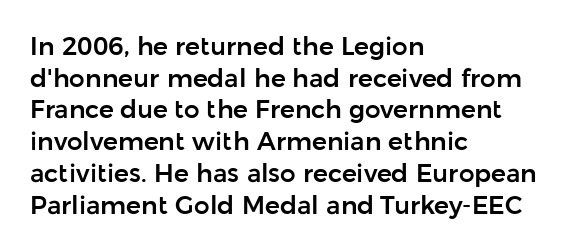
The rows are spaced the way most documents space them. No extra tracking has been applied to these lines. Which margin do the lines hug? The left one — the right edge is uneven. The gap between lines stays unmarked. If you drew a line through each stem, it would be perfectly vertical.
